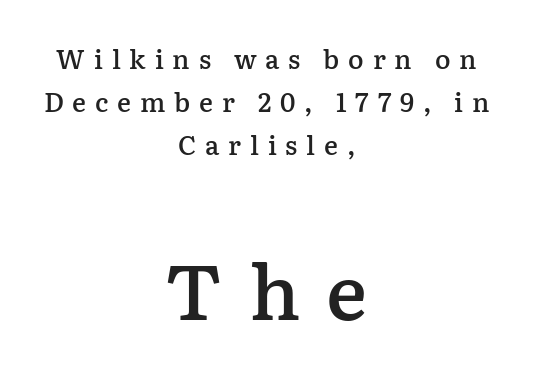
Q: Is the text bold? A: Semi-bold.
Q: Is the text italic (slanted)? A: No, it is upright.
Q: Is the typeface a serif or a sans-serif typeface? A: Serif.
Q: Is the text underlined? A: No.
Q: How is the paragraph aligned? A: Centered.
Q: Is the spacing between letters normal or unusually wide? A: Unusually wide.
Q: Is the spacing between lines tight, normal or loose? A: Normal.
Q: Which block of text is set in a larger size, the first (top) or the second (bottom)? A: The second (bottom) one.
Q: Width (condensed, normal, or wide)? A: Normal.
Q: Stroke contrast? A: Low.
Q: x-height? A: Medium.
Q: Monospaced? A: No.
